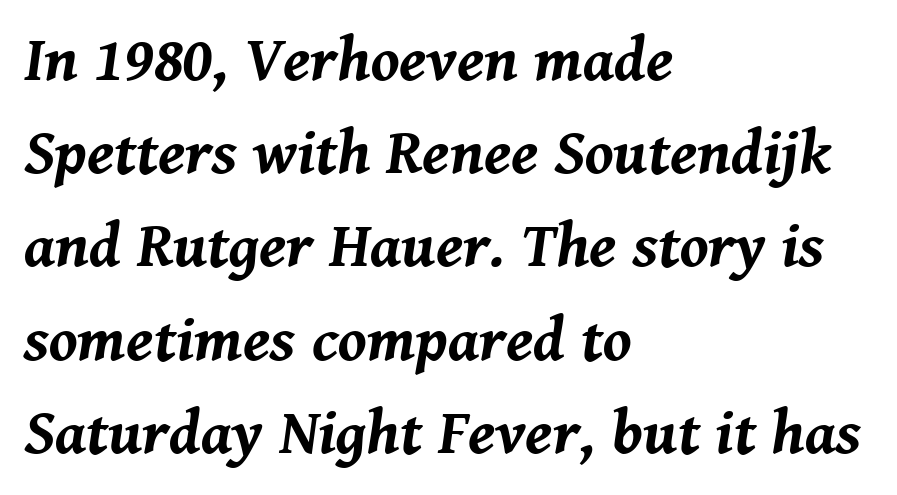
Q: Is the text bold? A: Yes.
Q: Is the text italic (slanted)? A: Yes, it leans right by about 8 degrees.
Q: Is the text underlined? A: No.
Q: How is the paragraph aligned? A: Left-aligned.
Q: Is the spacing between letters normal or unusually wide? A: Normal.
Q: Is the spacing between lines tight, normal or loose? A: Normal.
Q: Width (condensed, normal, or wide)? A: Normal.
Q: Stroke contrast? A: Medium.
Q: x-height? A: Medium.
Q: Monospaced? A: No.
